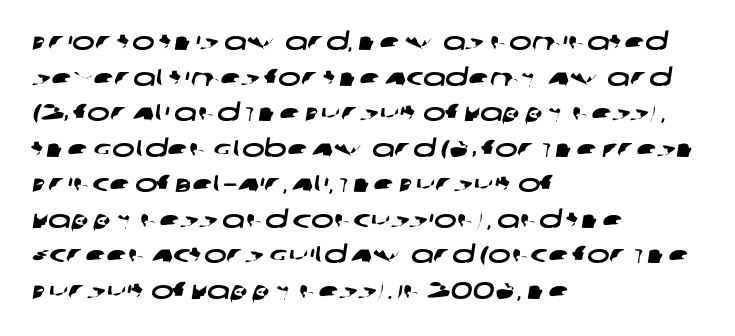
The setting favours the left margin, as ordinary paragraphs usually do. The baseline area is clear. The lines sit at an ordinary, default distance from one another. Students, note that the glyphs here touch the page at normal intervals.
